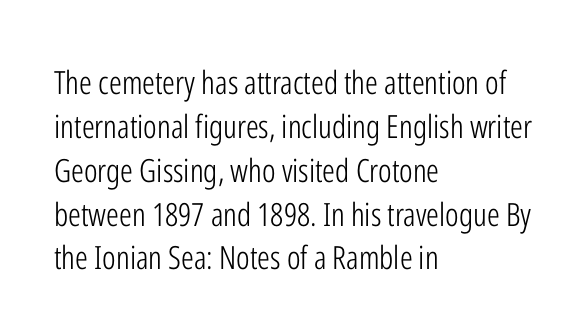
Q: Is the text bold? A: No.
Q: Is the text italic (slanted)? A: No, it is upright.
Q: Is the typeface a serif or a sans-serif typeface? A: Sans-serif.
Q: Is the text underlined? A: No.
Q: How is the paragraph aligned? A: Left-aligned.
Q: Is the spacing between letters normal or unusually wide? A: Normal.
Q: Is the spacing between lines tight, normal or loose? A: Normal.
Q: Width (condensed, normal, or wide)? A: Condensed.
Q: Stroke contrast? A: Low.
Q: x-height? A: Medium.
Q: Monospaced? A: No.
